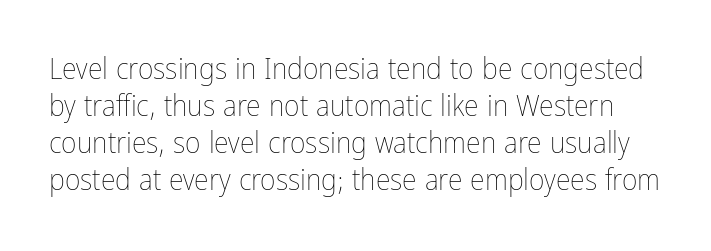
{"italic": "no", "bold": "no", "weight": "thin", "width": "condensed", "stroke_contrast": "low", "x_height": "medium", "monospaced": "no", "underline": "no", "line_spacing_ratio": 1.23, "letter_spacing": "normal", "letter_spacing_em": 0.0, "glyph_px": 30}
